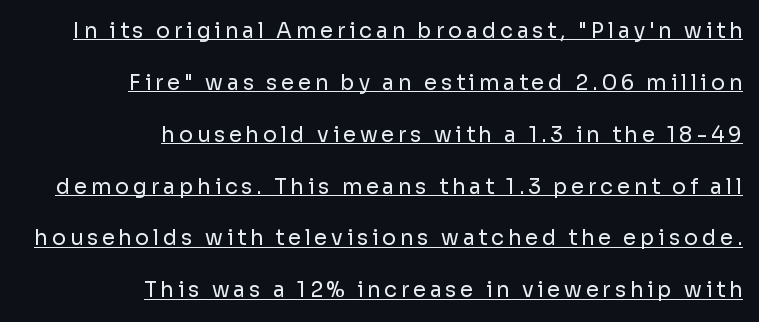
These lines are set flush right with a ragged left edge. Notice how the stems are strictly vertical — no italics here. Compared with typical paragraphs, the rows here are farther apart. Every word sits above its own underline. The strokes carry an ordinary text weight at most.
